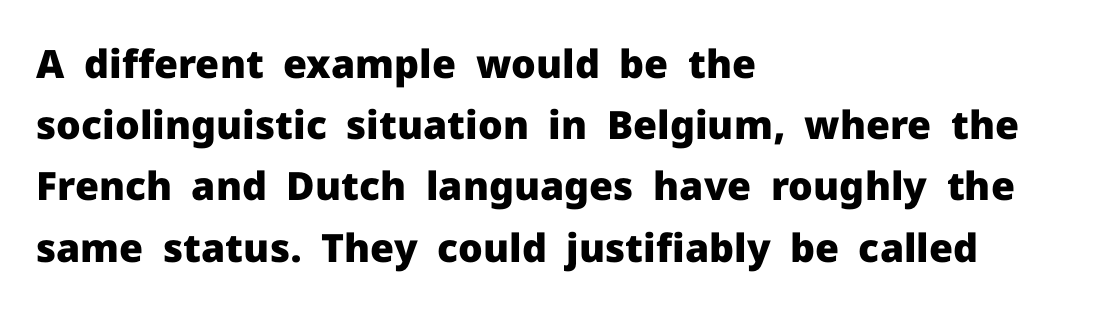
Q: Is the text bold? A: Yes.
Q: Is the text italic (slanted)? A: No, it is upright.
Q: Is the typeface a serif or a sans-serif typeface? A: Sans-serif.
Q: Is the text underlined? A: No.
Q: How is the paragraph aligned? A: Left-aligned.
Q: Is the spacing between letters normal or unusually wide? A: Normal.
Q: Is the spacing between lines tight, normal or loose? A: Normal.
Q: Width (condensed, normal, or wide)? A: Normal.
Q: Stroke contrast? A: Low.
Q: x-height? A: Medium.
Q: Monospaced? A: No.
